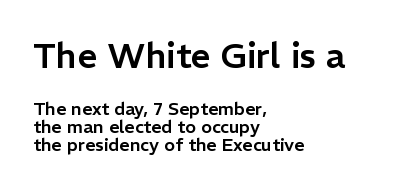
{"serif": "no", "italic": "no", "width": "normal", "stroke_contrast": "low", "x_height": "medium", "monospaced": "no", "underline": "no", "align": "left", "line_spacing": "tight", "line_spacing_ratio": 1.02, "letter_spacing": "normal", "letter_spacing_em": 0.0, "larger_block": "first", "size_ratio": 1.94, "glyph_px": 35}
